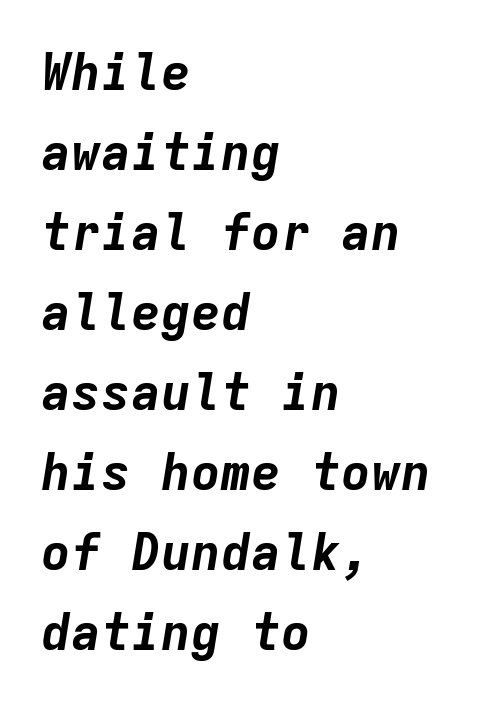
Q: Is the text bold? A: Yes.
Q: Is the text italic (slanted)? A: Yes, it leans right by about 9 degrees.
Q: Is the text underlined? A: No.
Q: How is the paragraph aligned? A: Left-aligned.
Q: Is the spacing between letters normal or unusually wide? A: Normal.
Q: Is the spacing between lines tight, normal or loose? A: Normal.
Q: Width (condensed, normal, or wide)? A: Normal.
Q: Stroke contrast? A: Low.
Q: x-height? A: Medium.
Q: Monospaced? A: Yes.
